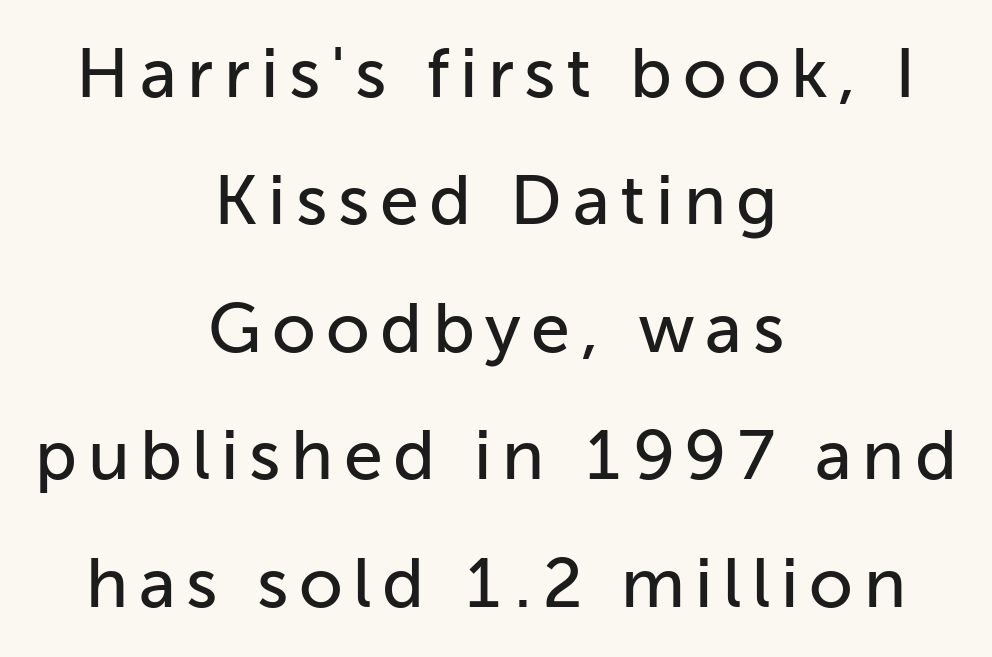
{"serif": "no", "italic": "no", "width": "normal", "stroke_contrast": "low", "x_height": "medium", "monospaced": "no", "underline": "no", "align": "center", "line_spacing_ratio": 1.82, "glyph_px": 70}
